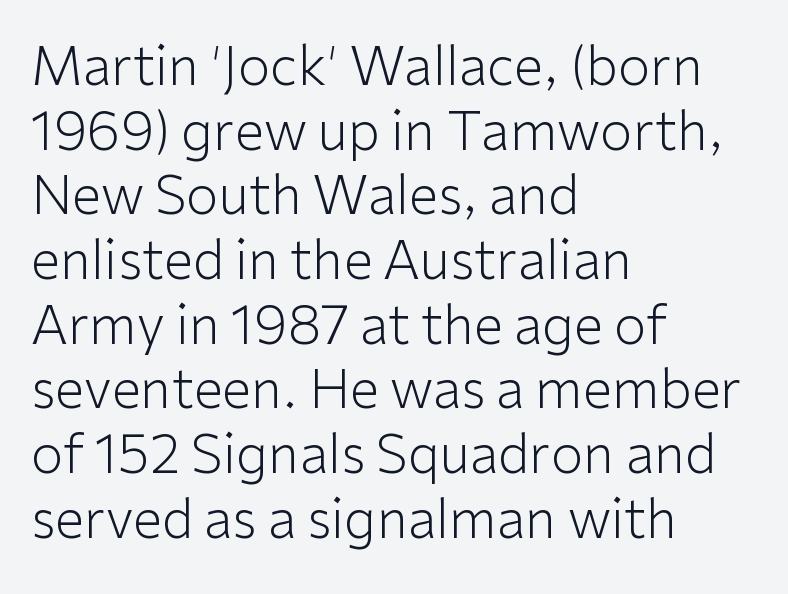
{"serif": "no", "italic": "no", "bold": "no", "weight": "light", "width": "normal", "stroke_contrast": "low", "x_height": "medium", "monospaced": "no", "underline": "no", "align": "left", "line_spacing_ratio": 1.22, "letter_spacing": "normal", "letter_spacing_em": 0.0, "glyph_px": 53}
